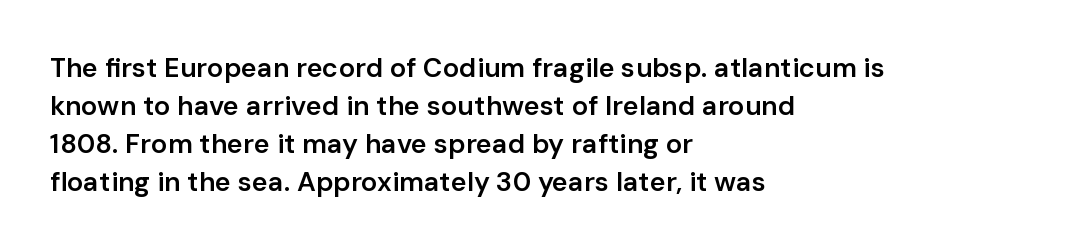
The lines sit at an ordinary, default distance from one another. Compared with typical body copy, the letter spacing here is the same. Casual observation: everything's shoved over to the left. The lettering stays uniformly vertical, giving the passage a roman look.
